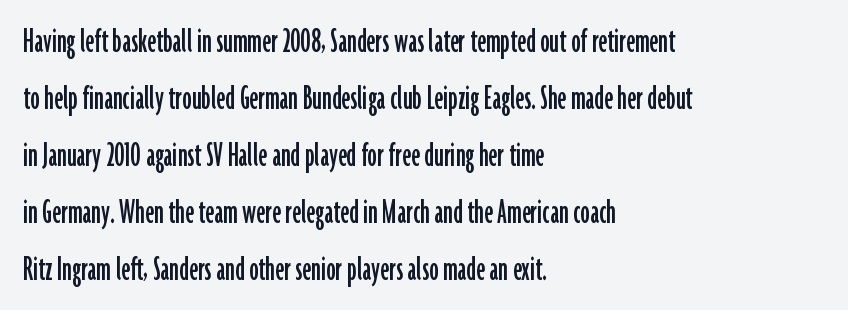
Line spacing here is normal. Nope, no serifs anywhere on these letters. This is roman type, the default non-slanted kind. Lines of text with bare space underneath. Is this a fixed-width face? No — the glyphs have proportional, varying widths. Tracking here is standard; glyphs follow each other at the usual distance.
